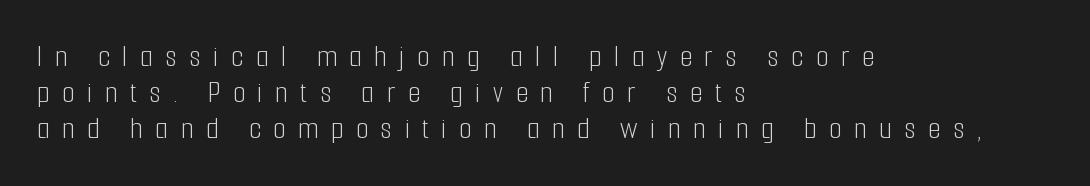
The image shows 32 px light, condensed sans-serif type, upright; set left-aligned, tight line spacing (1.13x), unusually wide letter spacing (+0.39 em), not underlined; low stroke contrast and a medium x-height.
